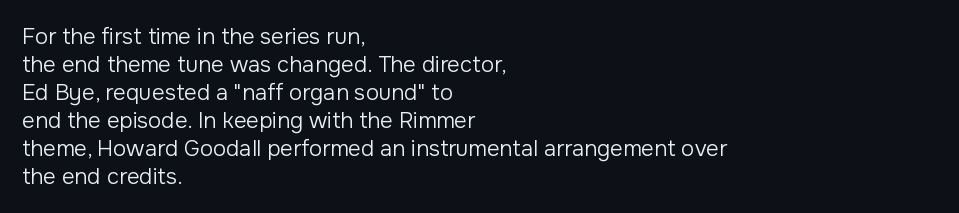
No extra ink here — the face is not bold. Students, observe: this is what conventionally led text looks like. Visually the block forms a straight wall on the left and a jagged coastline on the right. Clear beneath every line of the passage.
